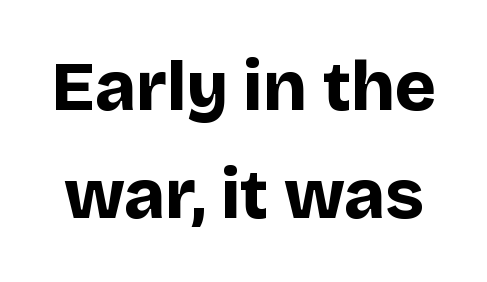
Q: Is the text bold? A: Yes.
Q: Is the text italic (slanted)? A: No, it is upright.
Q: Is the typeface a serif or a sans-serif typeface? A: Sans-serif.
Q: Is the text underlined? A: No.
Q: Is the spacing between letters normal or unusually wide? A: Normal.
Q: Is the spacing between lines tight, normal or loose? A: Normal.
Q: Width (condensed, normal, or wide)? A: Normal.
Q: Stroke contrast? A: Low.
Q: x-height? A: Large.
Q: Monospaced? A: No.
